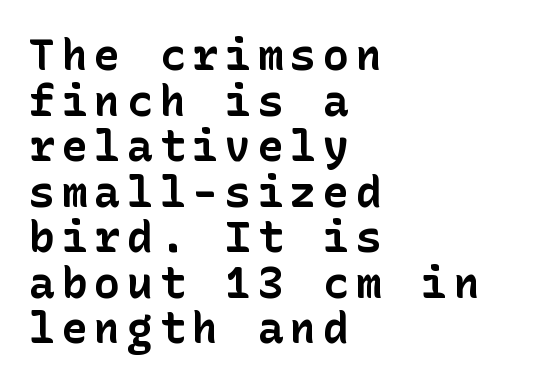
{"serif": "no", "italic": "no", "bold": "yes", "weight": "bold", "width": "normal", "stroke_contrast": "low", "x_height": "medium", "underline": "no", "align": "left", "line_spacing": "tight", "line_spacing_ratio": 1.06, "glyph_px": 43}
